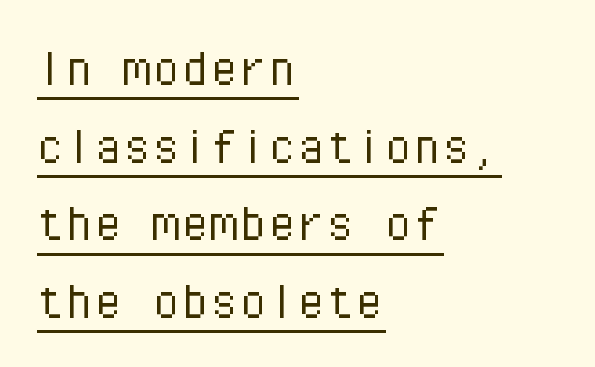
Vertical strokes here are truly vertical. What kind of face is this? One without serifs — a sans. Weight class: somewhere from thin through regular. Inter-character spacing is left at the font's built-in metrics. The rendered words wear a rule along their underside.
